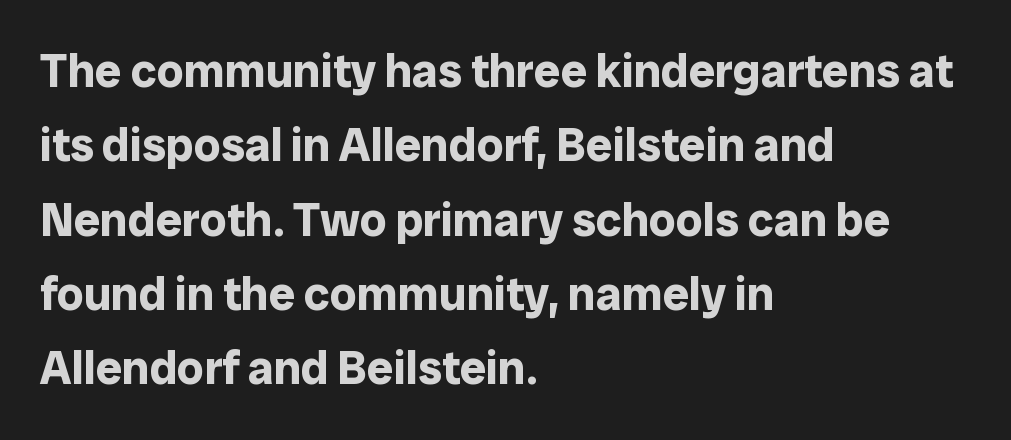
{"serif": "no", "italic": "no", "bold": "yes", "weight": "bold", "width": "normal", "stroke_contrast": "low", "x_height": "medium", "monospaced": "no", "underline": "no", "align": "left", "line_spacing": "normal", "line_spacing_ratio": 1.58, "letter_spacing": "normal", "letter_spacing_em": 0.0, "glyph_px": 47}
